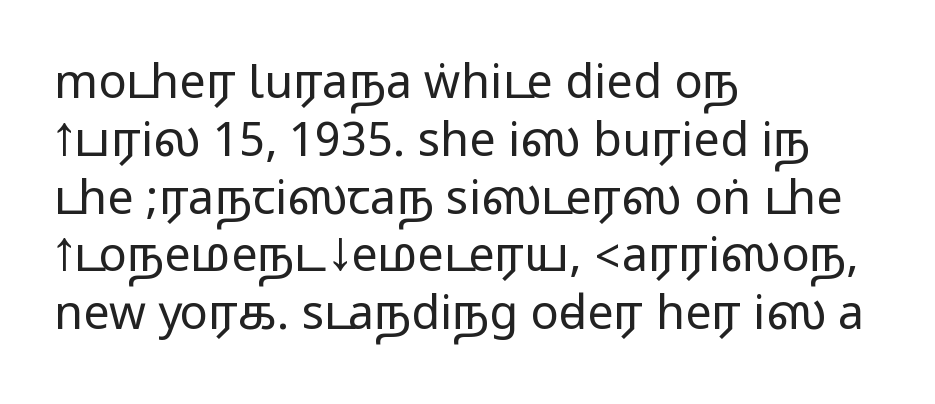
The image shows 47 px wide sans-serif type, upright; set left-aligned, line spacing 1.23x, normal letter spacing, not underlined; medium stroke contrast.
